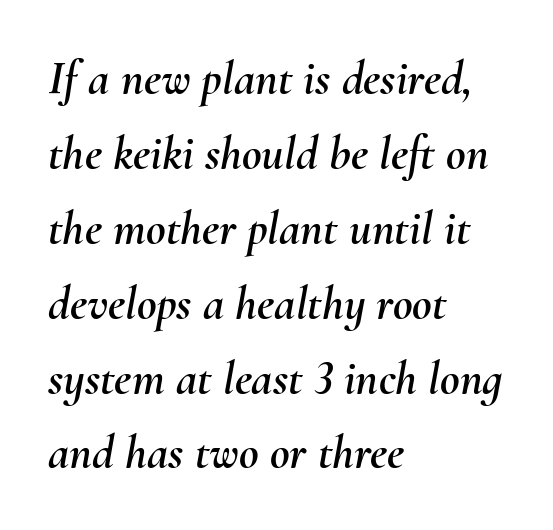
Q: Is the text italic (slanted)? A: Yes, it leans right by about 10 degrees.
Q: Is the text underlined? A: No.
Q: How is the paragraph aligned? A: Left-aligned.
Q: Is the spacing between letters normal or unusually wide? A: Normal.
Q: Is the spacing between lines tight, normal or loose? A: Normal.
Q: Width (condensed, normal, or wide)? A: Normal.
Q: Stroke contrast? A: Medium.
Q: x-height? A: Small.
Q: Monospaced? A: No.
